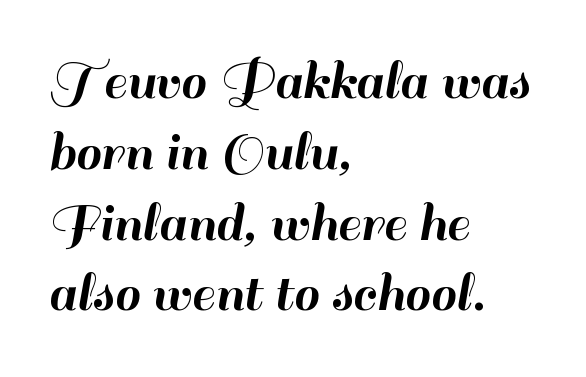
The gap between lines stays unmarked. You can tell from the bare stems that sans-serif type was used. The passage shown is typed in a proportional face where columns would drift. The rendering anchors every line to the left-hand side.
